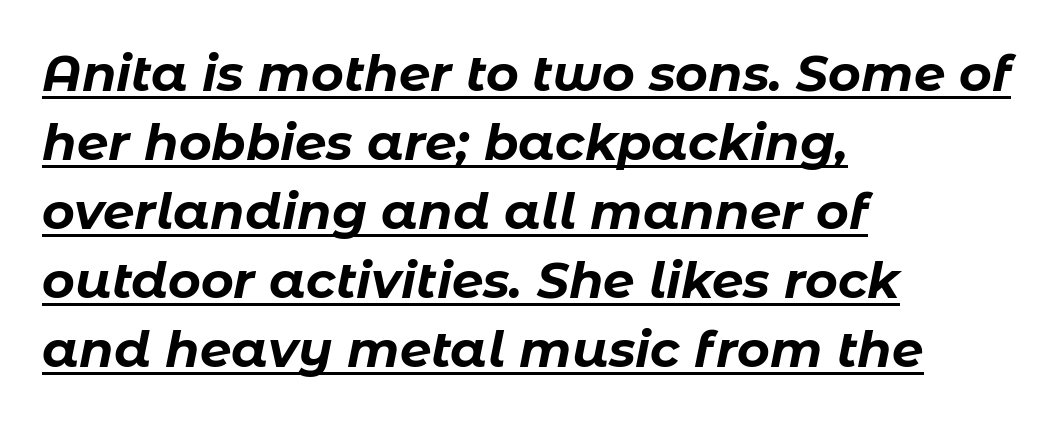
{"italic": "yes", "lean": "right", "slant_degrees": 11, "bold": "yes", "weight": "bold", "width": "normal", "stroke_contrast": "low", "x_height": "medium", "monospaced": "no", "underline": "yes", "align": "left", "line_spacing": "normal", "line_spacing_ratio": 1.38, "letter_spacing": "normal", "letter_spacing_em": 0.0, "glyph_px": 50}
